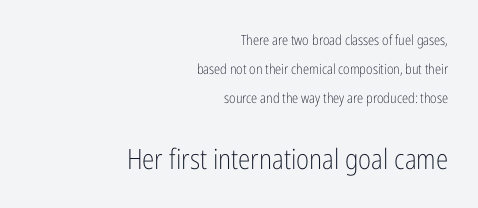
The gaps between neighbouring characters are ordinary and unremarkable. This sample has the flowing, uneven cadence of proportional lettering. A quiet, ordinary-to-light weight characterises the typeface. Typesetter's note — lower block bumped up in size, upper block left smaller. Ascenders rise straight up at ninety degrees. Typographically, this falls in the sans-serif category.
